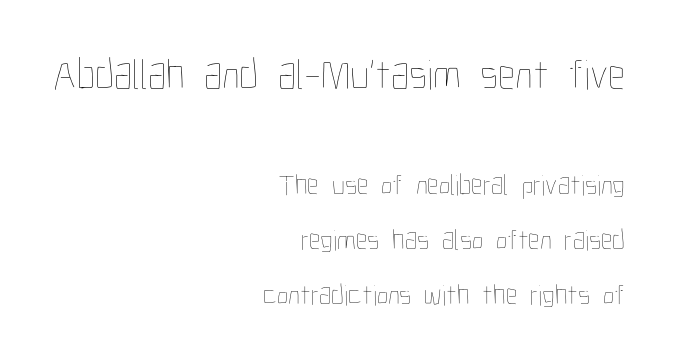
All the whitespace from short lines collects on the left. Here the glyphs are tracked normally, forming tight word shapes. The passage shown is typed in a proportional face where columns would drift. Nothing heavy about these letters — not bold at all. Honestly, there is no underline to notice here at all.
